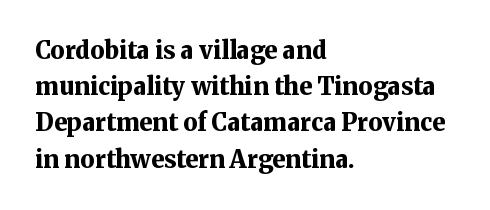
{"italic": "no", "bold": "yes", "underline": "no", "align": "left", "line_spacing": "normal", "line_spacing_ratio": 1.51, "letter_spacing": "normal", "letter_spacing_em": 0.0, "glyph_px": 24}
